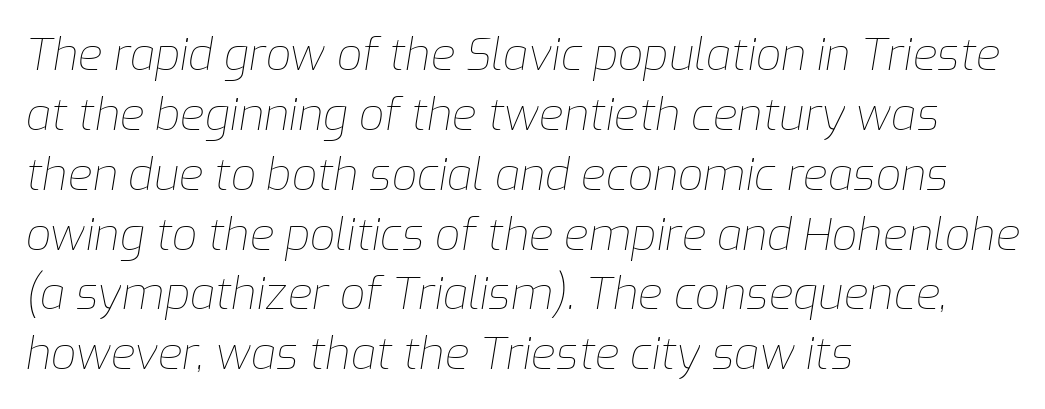
Q: Is the text bold? A: No.
Q: Is the text italic (slanted)? A: Yes, it leans right by about 9 degrees.
Q: Is the text underlined? A: No.
Q: How is the paragraph aligned? A: Left-aligned.
Q: Is the spacing between letters normal or unusually wide? A: Normal.
Q: Is the spacing between lines tight, normal or loose? A: Normal.
Q: Width (condensed, normal, or wide)? A: Normal.
Q: Stroke contrast? A: Low.
Q: x-height? A: Medium.
Q: Monospaced? A: No.
